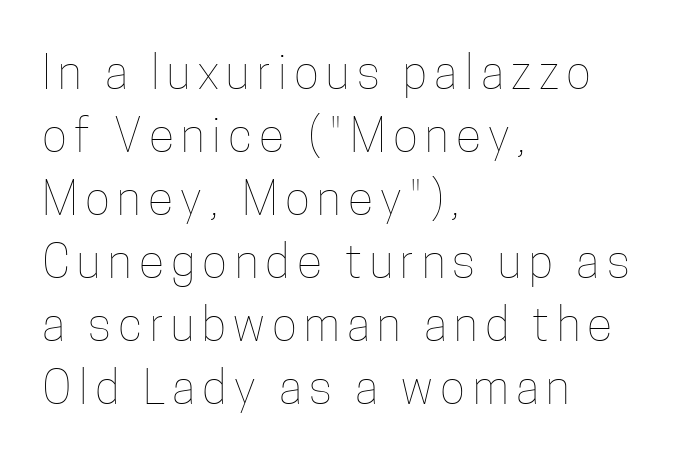
{"italic": "no", "bold": "no", "weight": "thin", "width": "condensed", "stroke_contrast": "low", "x_height": "medium", "monospaced": "no", "underline": "no", "align": "left", "line_spacing": "normal", "line_spacing_ratio": 1.34, "glyph_px": 47}
